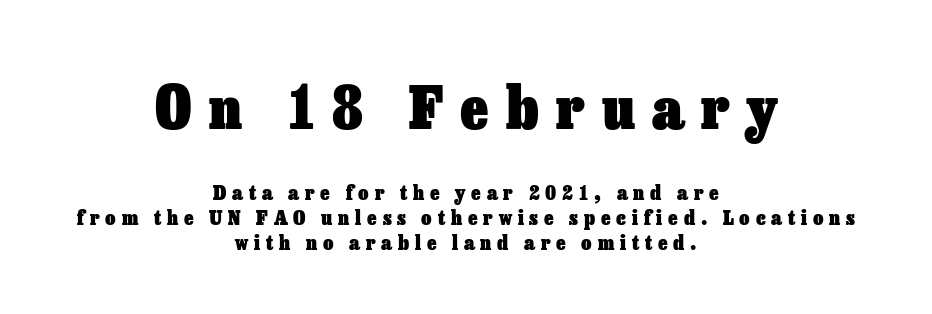
Q: Is the text bold? A: Yes.
Q: Is the text italic (slanted)? A: No, it is upright.
Q: Is the text underlined? A: No.
Q: How is the paragraph aligned? A: Centered.
Q: Is the spacing between letters normal or unusually wide? A: Unusually wide.
Q: Which block of text is set in a larger size, the first (top) or the second (bottom)? A: The first (top) one.
Q: Width (condensed, normal, or wide)? A: Normal.
Q: Stroke contrast? A: Low.
Q: x-height? A: Medium.
Q: Monospaced? A: No.
